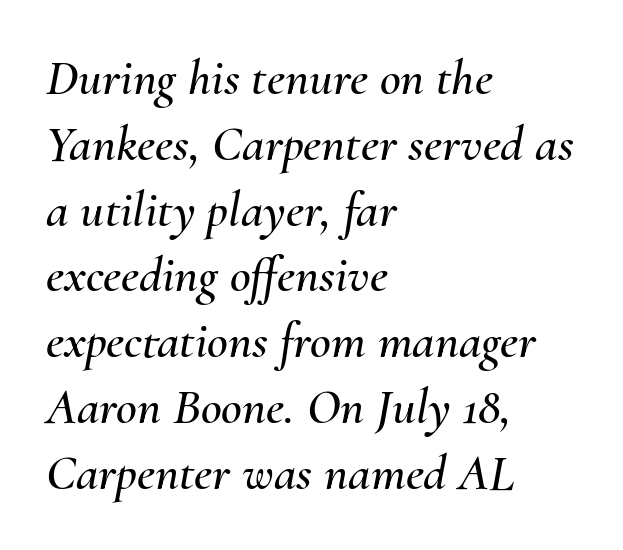
Q: Is the text italic (slanted)? A: Yes, it leans right by about 10 degrees.
Q: Is the text underlined? A: No.
Q: How is the paragraph aligned? A: Left-aligned.
Q: Is the spacing between letters normal or unusually wide? A: Normal.
Q: Is the spacing between lines tight, normal or loose? A: Normal.
Q: Width (condensed, normal, or wide)? A: Normal.
Q: Stroke contrast? A: Medium.
Q: x-height? A: Small.
Q: Monospaced? A: No.
